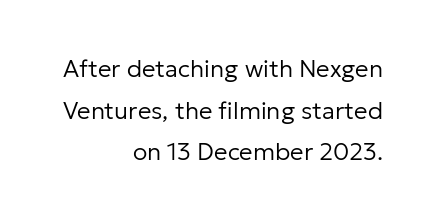
{"italic": "no", "bold": "no", "underline": "no", "align": "right", "line_spacing_ratio": 1.73, "letter_spacing": "normal", "letter_spacing_em": 0.0, "glyph_px": 24}
